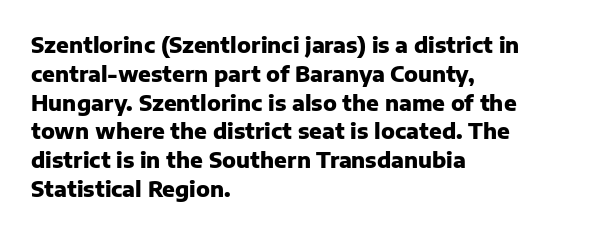
Leftover space on each line is placed entirely after the last word. The baseline area is clear. Tracking value appears to be zero — textbook default spacing. Is the type bold? Yes — the strokes are clearly thick and heavy.
